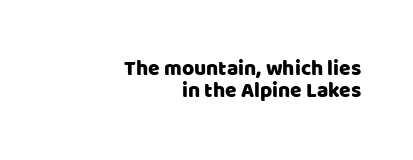
{"italic": "no", "underline": "no", "align": "right", "line_spacing": "tight", "line_spacing_ratio": 1.04, "letter_spacing": "normal", "letter_spacing_em": 0.0, "glyph_px": 21}
